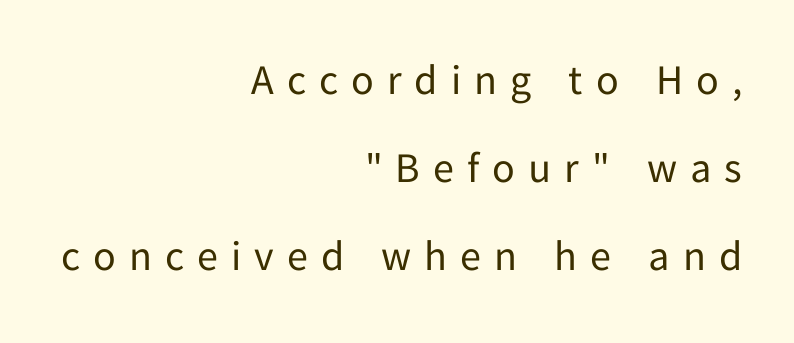
Typographically, this falls in the sans-serif category. The lines are quadded right. Rendered with straight, roman letterforms. Descenders hang freely into open space.
